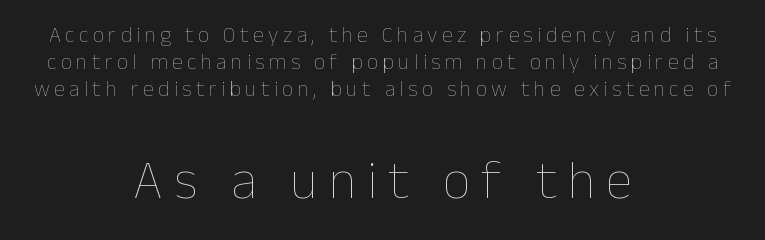
Q: Is the text bold? A: No.
Q: Is the text italic (slanted)? A: No, it is upright.
Q: Is the text underlined? A: No.
Q: How is the paragraph aligned? A: Centered.
Q: Is the spacing between letters normal or unusually wide? A: Unusually wide.
Q: Which block of text is set in a larger size, the first (top) or the second (bottom)? A: The second (bottom) one.
Q: Width (condensed, normal, or wide)? A: Normal.
Q: Stroke contrast? A: Low.
Q: x-height? A: Medium.
Q: Monospaced? A: No.
